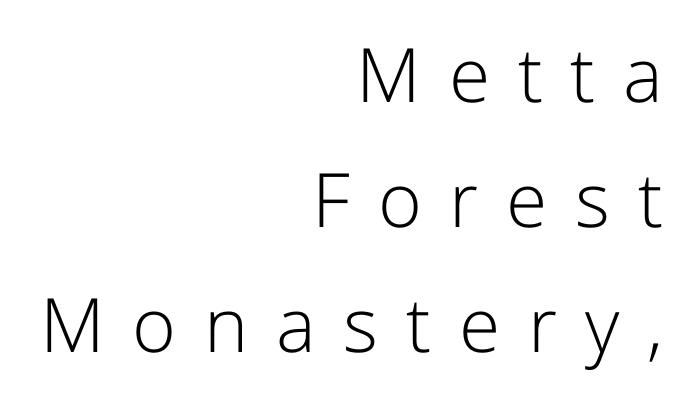
Q: Is the text bold? A: No.
Q: Is the text italic (slanted)? A: No, it is upright.
Q: Is the typeface a serif or a sans-serif typeface? A: Sans-serif.
Q: Is the text underlined? A: No.
Q: How is the paragraph aligned? A: Right-aligned.
Q: Is the spacing between letters normal or unusually wide? A: Unusually wide.
Q: Is the spacing between lines tight, normal or loose? A: Normal.
Q: Width (condensed, normal, or wide)? A: Normal.
Q: Stroke contrast? A: Low.
Q: x-height? A: Medium.
Q: Monospaced? A: No.
